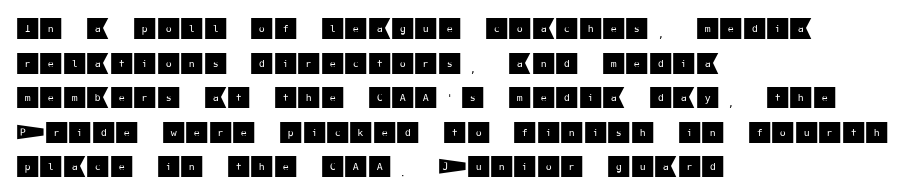
{"italic": "no", "underline": "no", "align": "left", "line_spacing": "normal", "line_spacing_ratio": 1.44, "letter_spacing": "normal", "letter_spacing_em": 0.0, "glyph_px": 24}
